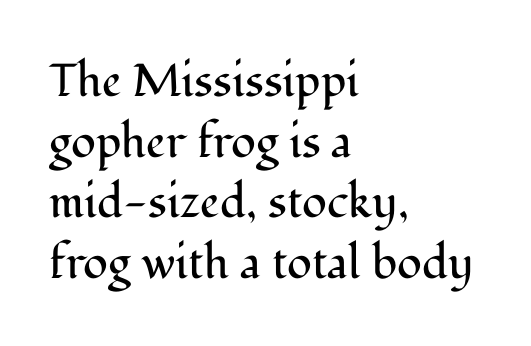
{"serif": "yes", "italic": "no", "bold": "no", "weight": "regular", "width": "normal", "stroke_contrast": "medium", "x_height": "medium", "monospaced": "no", "underline": "no", "align": "left", "line_spacing": "normal", "line_spacing_ratio": 1.32, "letter_spacing": "normal", "letter_spacing_em": 0.0, "glyph_px": 46}
